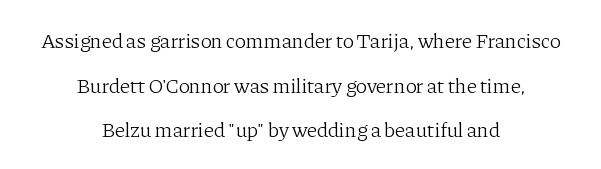
Q: Is the text bold? A: No.
Q: Is the text italic (slanted)? A: No, it is upright.
Q: Is the text underlined? A: No.
Q: How is the paragraph aligned? A: Centered.
Q: Is the spacing between letters normal or unusually wide? A: Normal.
Q: Is the spacing between lines tight, normal or loose? A: Loose.
